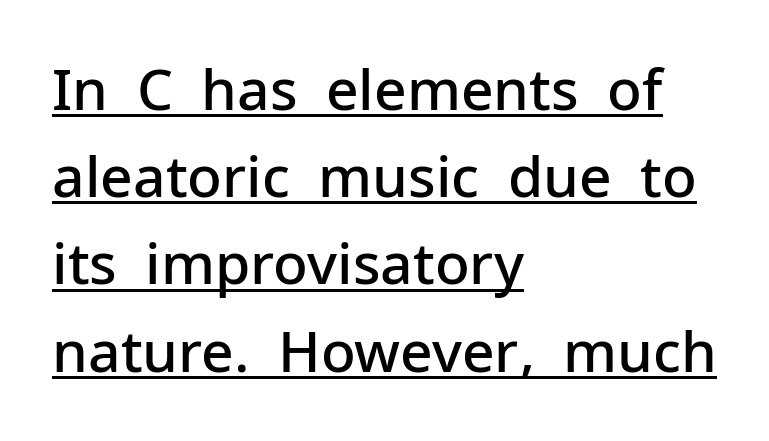
The image shows 57 px semibold sans-serif type, upright; set left-aligned, normal line spacing (1.53x), normal letter spacing, underlined; low stroke contrast and a medium x-height.
